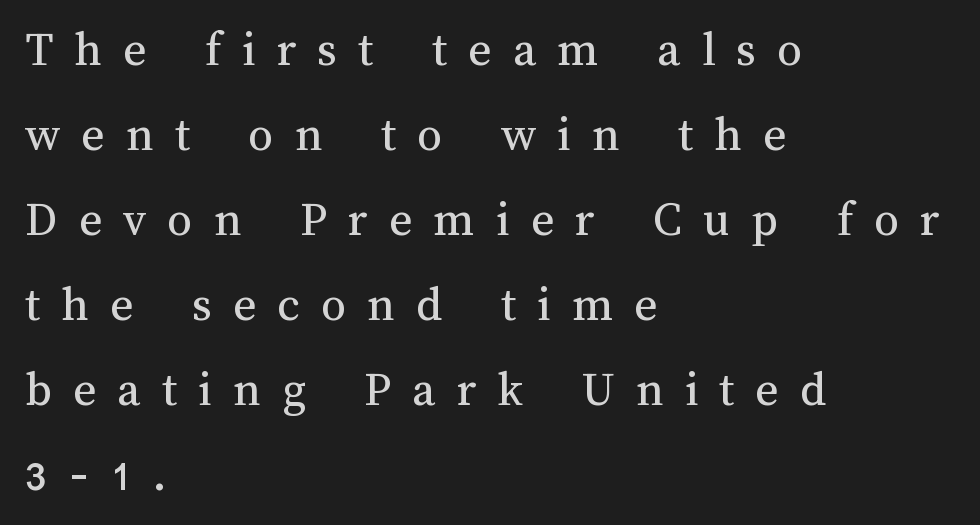
Q: Is the text bold? A: No.
Q: Is the text italic (slanted)? A: No, it is upright.
Q: Is the text underlined? A: No.
Q: How is the paragraph aligned? A: Left-aligned.
Q: Is the spacing between letters normal or unusually wide? A: Unusually wide.
Q: Is the spacing between lines tight, normal or loose? A: Normal.
Q: Width (condensed, normal, or wide)? A: Normal.
Q: Stroke contrast? A: Medium.
Q: x-height? A: Medium.
Q: Monospaced? A: No.
